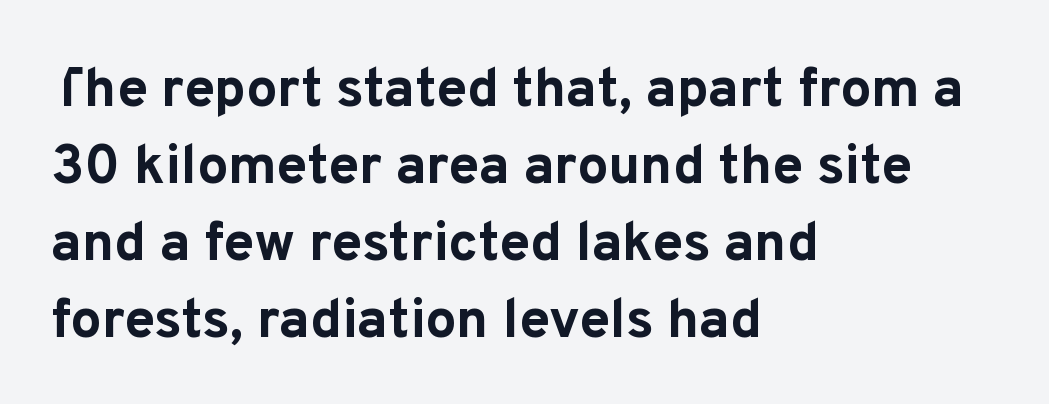
The image shows 55 px bold sans-serif type, upright; set left-aligned, normal line spacing (1.4x), normal letter spacing, not underlined; low stroke contrast and a medium x-height.
